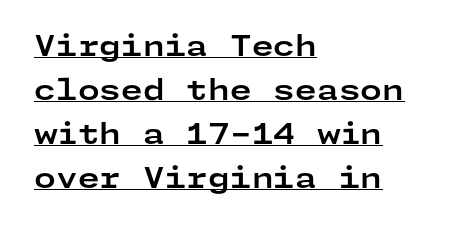
The image shows 28 px bold, wide sans-serif type, upright; set left-aligned, normal line spacing (1.57x), normal letter spacing, underlined; low stroke contrast and a medium x-height.
